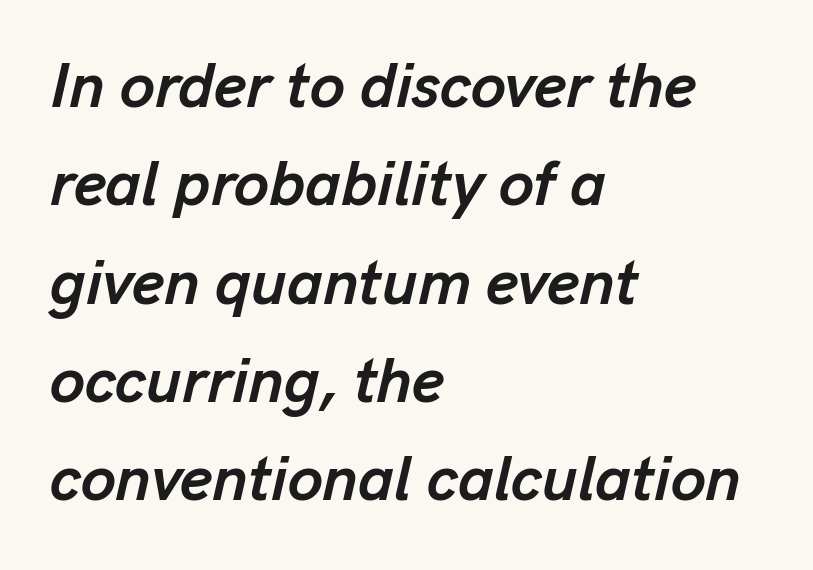
{"italic": "yes", "lean": "right", "slant_degrees": 13, "bold": "yes", "weight": "semibold", "width": "normal", "stroke_contrast": "low", "x_height": "medium", "monospaced": "no", "underline": "no", "align": "left", "line_spacing": "normal", "line_spacing_ratio": 1.56, "letter_spacing": "normal", "letter_spacing_em": 0.0, "glyph_px": 63}
